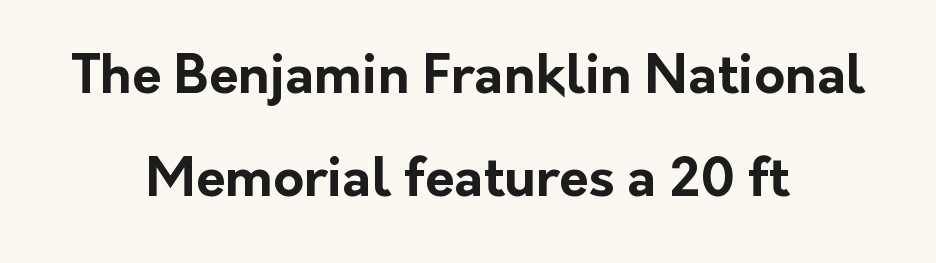
{"serif": "no", "italic": "no", "bold": "yes", "weight": "bold", "width": "normal", "stroke_contrast": "low", "x_height": "medium", "monospaced": "no", "underline": "no", "align": "center", "line_spacing": "loose", "line_spacing_ratio": 1.94, "letter_spacing": "normal", "letter_spacing_em": 0.0, "glyph_px": 53}
